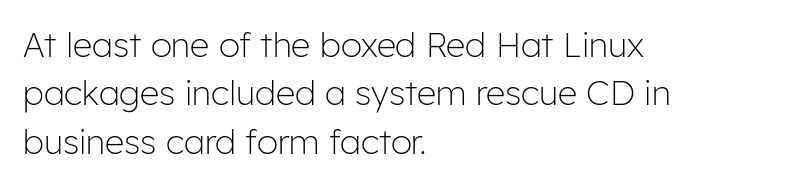
Q: Is the text bold? A: No.
Q: Is the text italic (slanted)? A: No, it is upright.
Q: Is the typeface a serif or a sans-serif typeface? A: Sans-serif.
Q: Is the text underlined? A: No.
Q: How is the paragraph aligned? A: Left-aligned.
Q: Is the spacing between letters normal or unusually wide? A: Normal.
Q: Is the spacing between lines tight, normal or loose? A: Normal.
Q: Width (condensed, normal, or wide)? A: Normal.
Q: Stroke contrast? A: Low.
Q: x-height? A: Medium.
Q: Monospaced? A: No.
